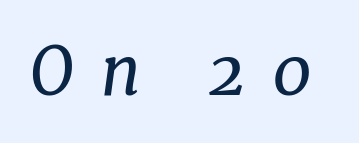
The image shows 67 px regular-weight serif type, italic (leaning right); set unusually wide letter spacing (+0.38 em), not underlined; low stroke contrast and a medium x-height.
